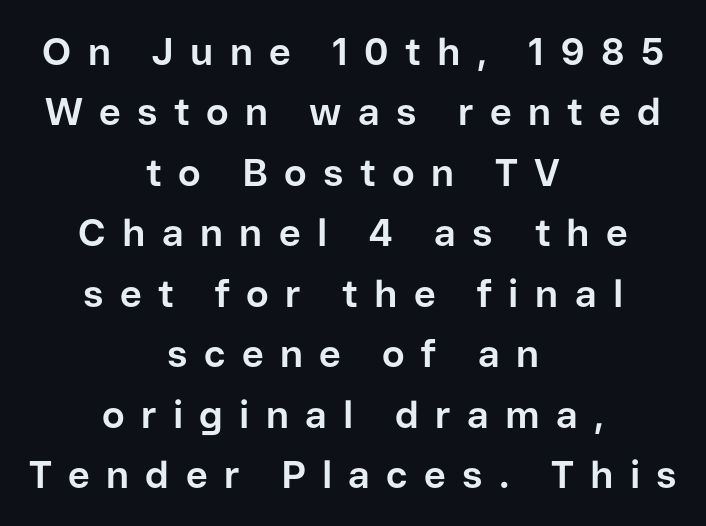
Q: Is the text bold? A: Yes.
Q: Is the text italic (slanted)? A: No, it is upright.
Q: Is the typeface a serif or a sans-serif typeface? A: Sans-serif.
Q: Is the text underlined? A: No.
Q: How is the paragraph aligned? A: Centered.
Q: Is the spacing between letters normal or unusually wide? A: Unusually wide.
Q: Is the spacing between lines tight, normal or loose? A: Normal.
Q: Width (condensed, normal, or wide)? A: Normal.
Q: Stroke contrast? A: Low.
Q: x-height? A: Medium.
Q: Monospaced? A: No.
